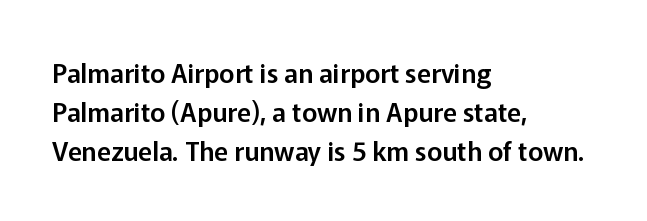
The image shows 26 px text type, upright; set left-aligned, normal line spacing (1.5x), normal letter spacing, not underlined.
